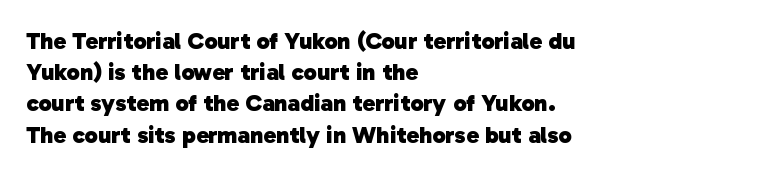
The image shows 24 px bold type; set left-aligned, normal line spacing (1.3x), normal letter spacing, not underlined.
